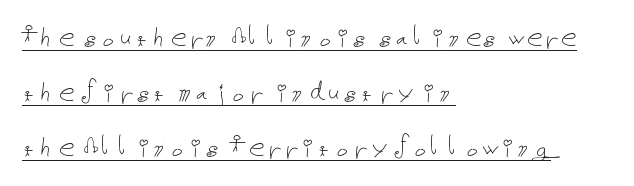
Q: Is the text bold? A: No.
Q: Is the text italic (slanted)? A: No, it is upright.
Q: Is the text underlined? A: Yes.
Q: How is the paragraph aligned? A: Left-aligned.
Q: Is the spacing between letters normal or unusually wide? A: Normal.
Q: Width (condensed, normal, or wide)? A: Normal.
Q: Stroke contrast? A: Low.
Q: x-height? A: Medium.
